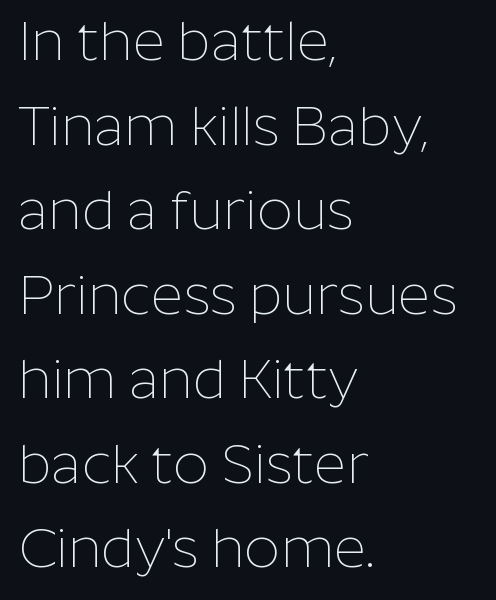
Q: Is the text bold? A: No.
Q: Is the text italic (slanted)? A: No, it is upright.
Q: Is the typeface a serif or a sans-serif typeface? A: Sans-serif.
Q: Is the text underlined? A: No.
Q: How is the paragraph aligned? A: Left-aligned.
Q: Is the spacing between letters normal or unusually wide? A: Normal.
Q: Is the spacing between lines tight, normal or loose? A: Normal.
Q: Width (condensed, normal, or wide)? A: Normal.
Q: Stroke contrast? A: Low.
Q: x-height? A: Medium.
Q: Monospaced? A: No.
